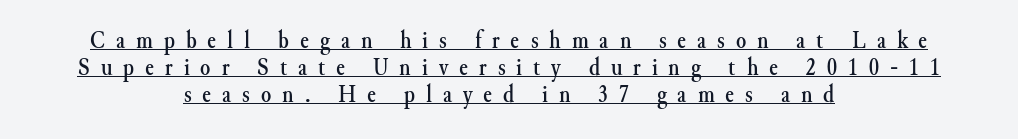
Q: Is the text italic (slanted)? A: No, it is upright.
Q: Is the text underlined? A: Yes.
Q: How is the paragraph aligned? A: Centered.
Q: Is the spacing between letters normal or unusually wide? A: Unusually wide.
Q: Is the spacing between lines tight, normal or loose? A: Tight.
